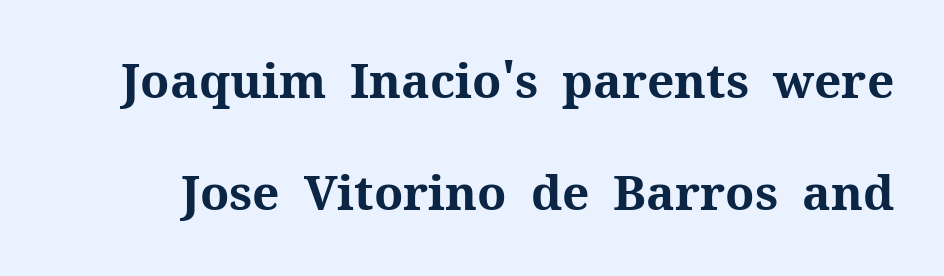
Character widths vary here, with narrow letters taking less room than wide ones. Typographic density is high because the face is bold. Ascenders rise straight up at ninety degrees. Is there much room between lines? Yes — plenty of vertical air separates them.
